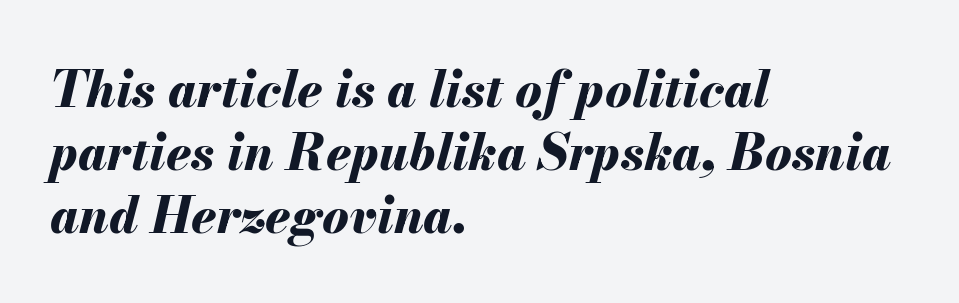
The image shows 50 px bold type, italic (leaning right); set left-aligned, normal line spacing (1.26x), normal letter spacing, not underlined; medium stroke contrast and a small x-height.
